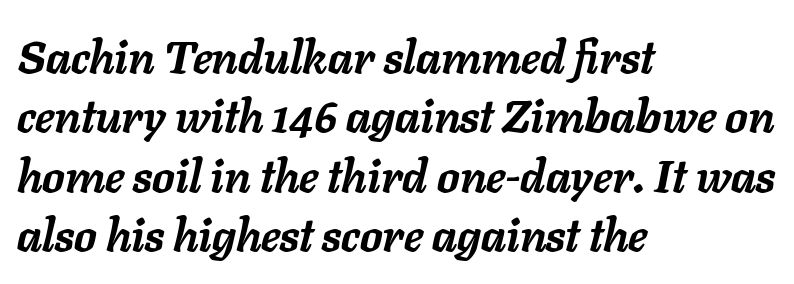
Q: Is the text bold? A: Yes.
Q: Is the text italic (slanted)? A: Yes, it leans right by about 11 degrees.
Q: Is the text underlined? A: No.
Q: How is the paragraph aligned? A: Left-aligned.
Q: Is the spacing between letters normal or unusually wide? A: Normal.
Q: Is the spacing between lines tight, normal or loose? A: Normal.
Q: Width (condensed, normal, or wide)? A: Normal.
Q: Stroke contrast? A: Low.
Q: x-height? A: Medium.
Q: Monospaced? A: No.
